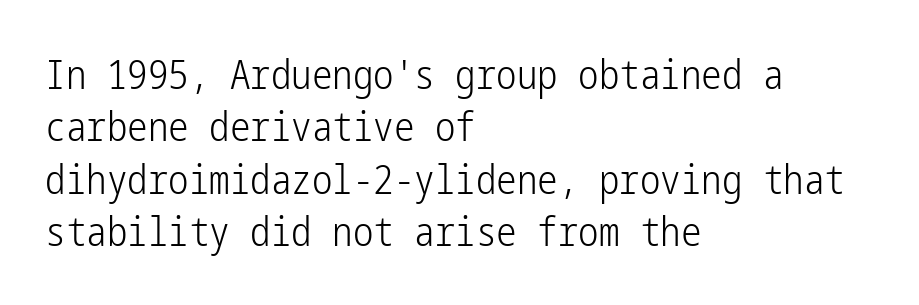
The image shows 41 px light, condensed sans-serif type, upright; set left-aligned, normal line spacing (1.28x), normal letter spacing, not underlined; low stroke contrast and a medium x-height.
